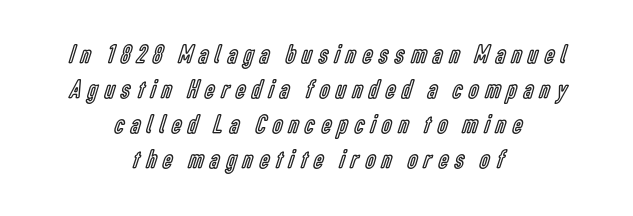
{"underline": "no", "align": "center", "line_spacing": "normal", "line_spacing_ratio": 1.3, "letter_spacing": "wide", "letter_spacing_em": 0.25, "glyph_px": 27}
